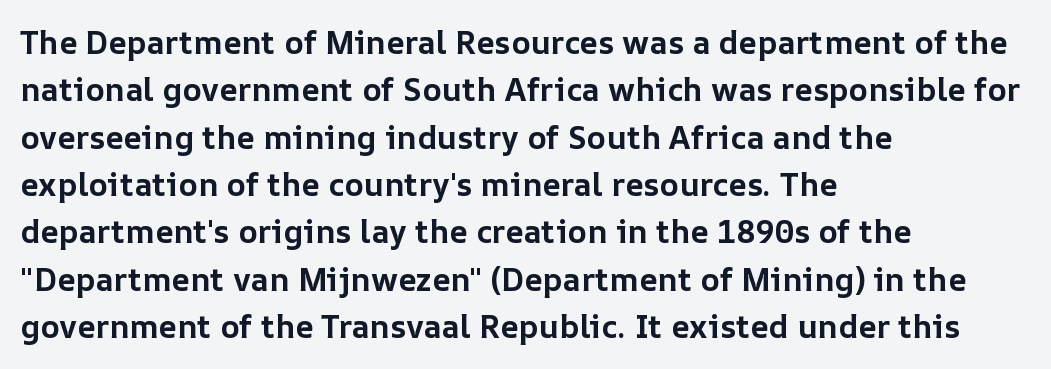
{"italic": "no", "bold": "yes", "weight": "bold", "width": "normal", "stroke_contrast": "low", "x_height": "medium", "monospaced": "no", "underline": "no", "align": "left", "line_spacing": "normal", "line_spacing_ratio": 1.48, "letter_spacing": "normal", "letter_spacing_em": 0.0, "glyph_px": 32}
